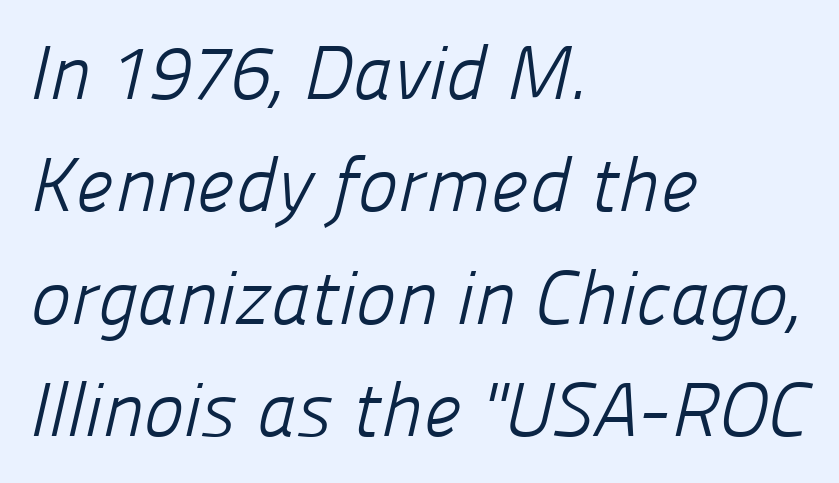
The image shows 76 px light sans-serif type; set left-aligned, normal line spacing (1.48x), normal letter spacing, not underlined; low stroke contrast and a medium x-height.
